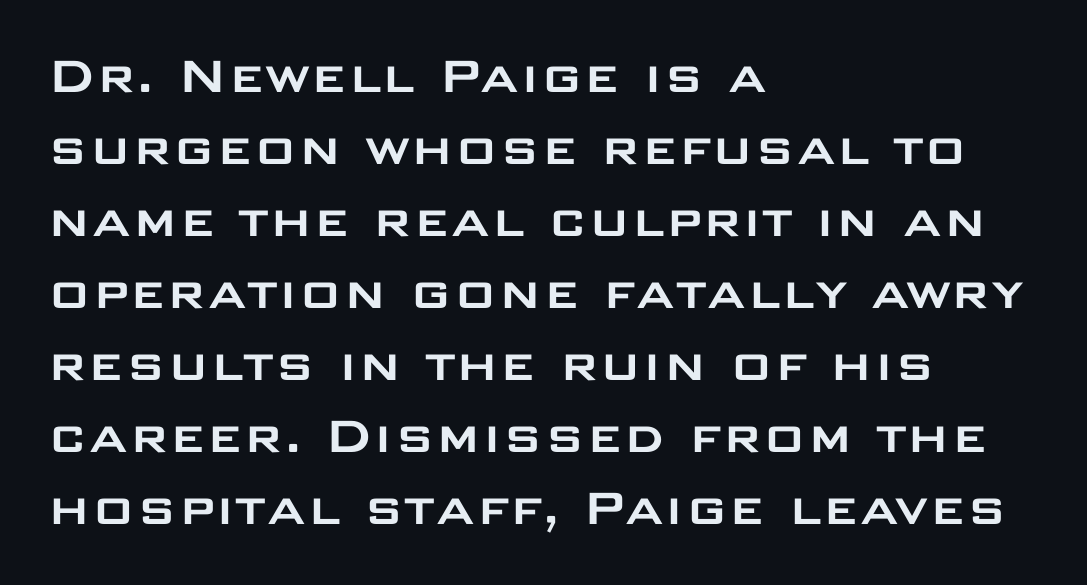
Is this a fixed-width face? No — the glyphs have proportional, varying widths. Type without underlining. Notice how the passage keeps a crisp vertical edge on the left only. A roman cut, with each character standing at attention. Examine the stroke ends and you'll find no serifs. Each word holds together tightly as a unit, with standard inter-letter gaps.
